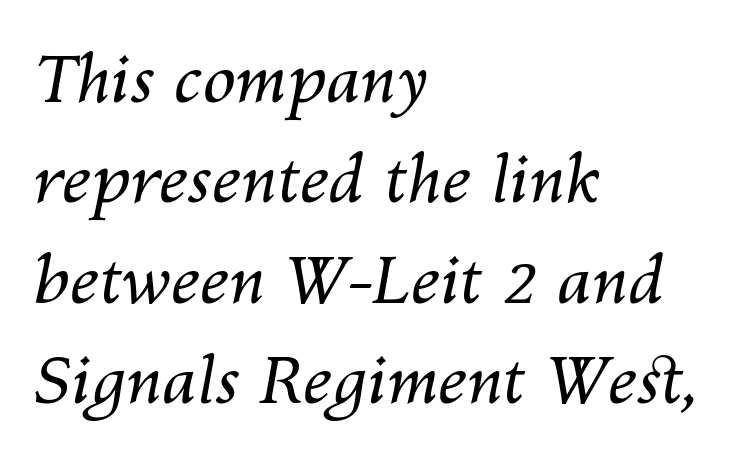
Q: Is the text bold? A: No.
Q: Is the text italic (slanted)? A: Yes, it leans right by about 10 degrees.
Q: Is the text underlined? A: No.
Q: How is the paragraph aligned? A: Left-aligned.
Q: Is the spacing between letters normal or unusually wide? A: Normal.
Q: Is the spacing between lines tight, normal or loose? A: Normal.
Q: Width (condensed, normal, or wide)? A: Normal.
Q: Stroke contrast? A: Medium.
Q: x-height? A: Medium.
Q: Monospaced? A: No.
